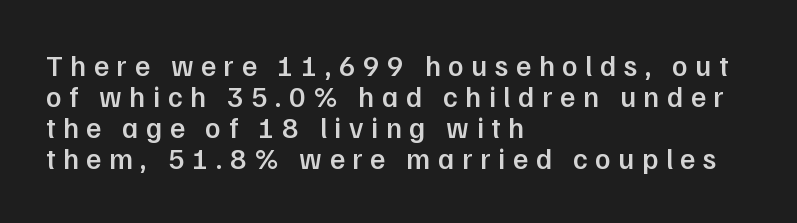
{"serif": "no", "italic": "no", "bold": "semi", "weight": "semibold", "width": "normal", "stroke_contrast": "low", "x_height": "medium", "monospaced": "no", "underline": "no", "align": "left", "line_spacing": "tight", "line_spacing_ratio": 1.07, "letter_spacing": "wide", "letter_spacing_em": 0.26, "glyph_px": 29}
